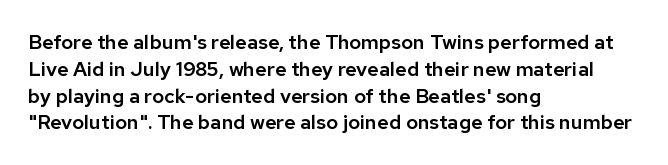
The vertical gap from one line to the next is medium. The letters sit at their default tracking, neither squeezed nor spread. A student would call this left alignment; a typographer would say flush left, rag right. Does the lettering tilt? It doesn't — this is upright.
